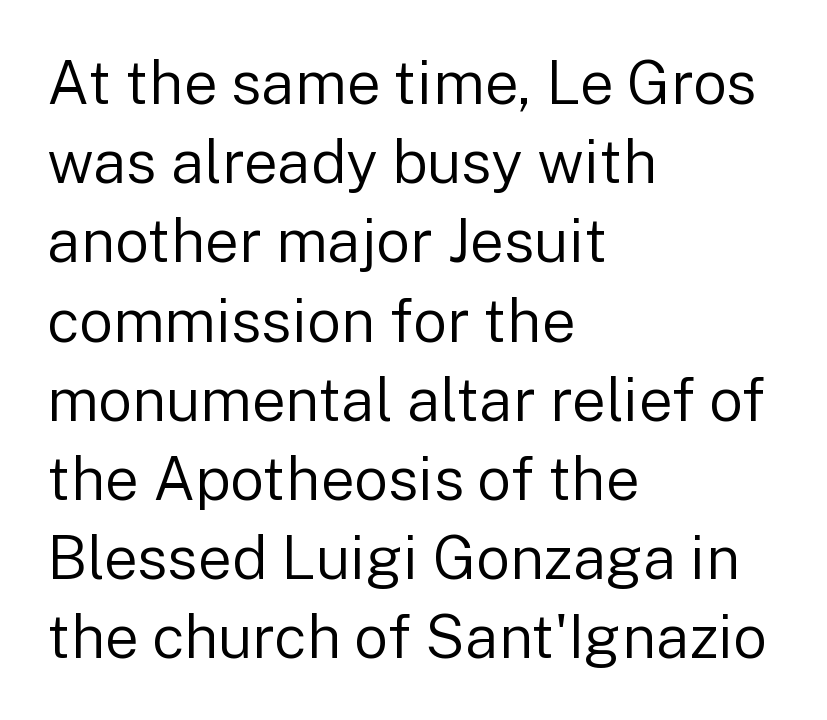
Q: Is the text bold? A: No.
Q: Is the text italic (slanted)? A: No, it is upright.
Q: Is the typeface a serif or a sans-serif typeface? A: Sans-serif.
Q: Is the text underlined? A: No.
Q: How is the paragraph aligned? A: Left-aligned.
Q: Is the spacing between letters normal or unusually wide? A: Normal.
Q: Is the spacing between lines tight, normal or loose? A: Normal.
Q: Width (condensed, normal, or wide)? A: Normal.
Q: Stroke contrast? A: Low.
Q: x-height? A: Medium.
Q: Monospaced? A: No.
